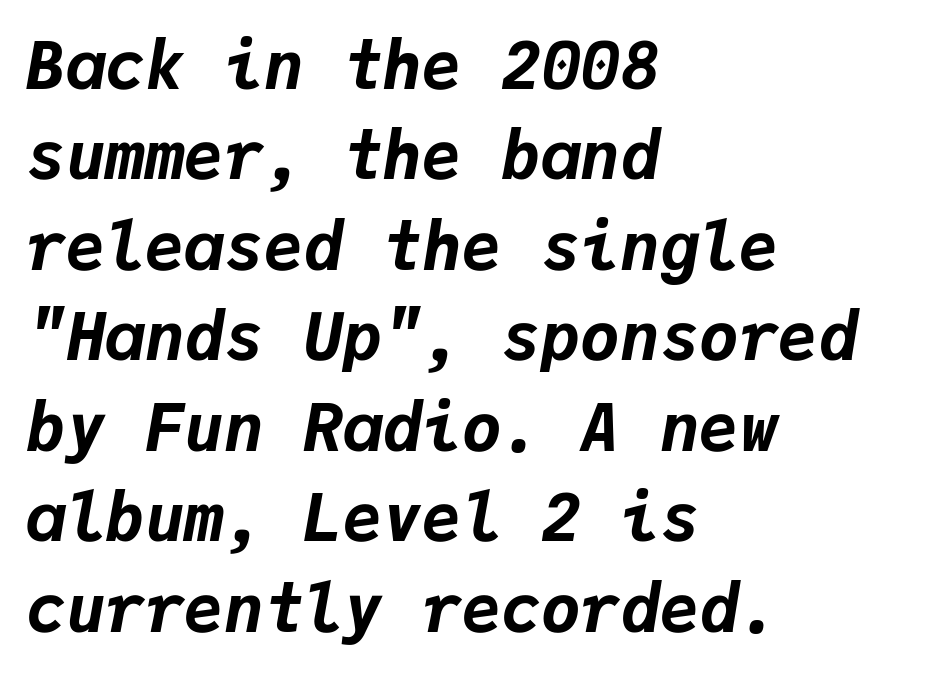
The image shows 66 px bold type, italic (leaning right), monospaced; set left-aligned, normal line spacing (1.37x), normal letter spacing, not underlined; low stroke contrast and a medium x-height.
